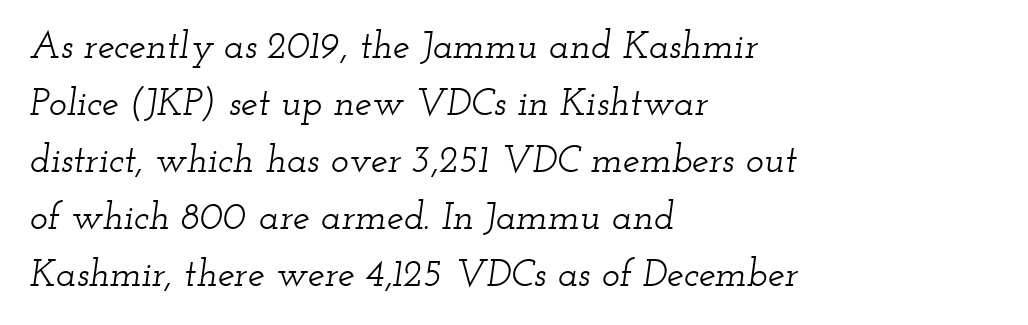
Q: Is the text italic (slanted)? A: Yes, it leans right by about 12 degrees.
Q: Is the typeface a serif or a sans-serif typeface? A: Serif.
Q: Is the text underlined? A: No.
Q: How is the paragraph aligned? A: Left-aligned.
Q: Is the spacing between letters normal or unusually wide? A: Normal.
Q: Is the spacing between lines tight, normal or loose? A: Normal.
Q: Width (condensed, normal, or wide)? A: Wide.
Q: Stroke contrast? A: Low.
Q: x-height? A: Small.
Q: Monospaced? A: No.
